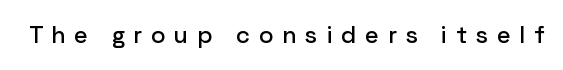
The image shows 24 px text type, upright; set unusually wide letter spacing (+0.38 em), not underlined.
